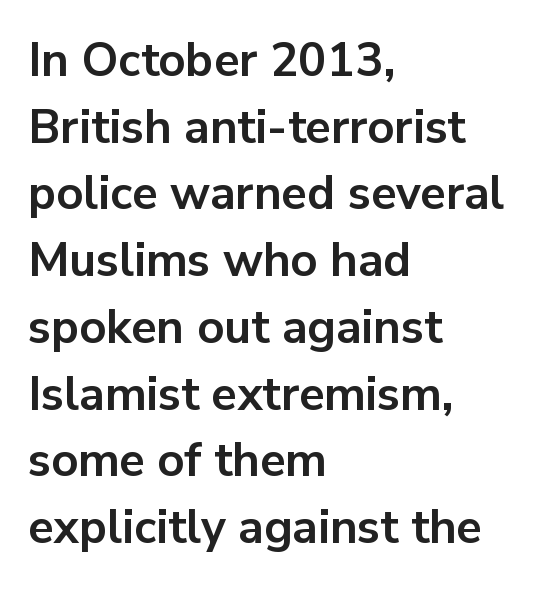
Default kerning and tracking; the words read as compact shapes. Reading down the column, the eye jumps a familiar distance to each next line. Posture: vertical. The rendering anchors every line to the left-hand side. Its strokes are broad and dark, the hallmark of bold type.
